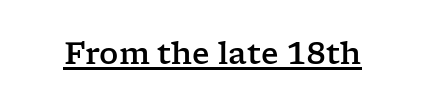
The typography opts for an upright posture over an oblique one. Every word sits above its own underline. These lines are composed in type with serifs. The letters advance in unequal steps, a hallmark of proportional type.
